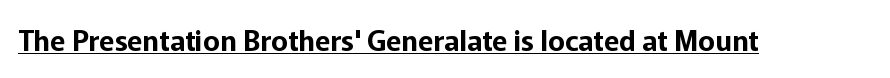
{"serif": "no", "italic": "no", "width": "normal", "stroke_contrast": "low", "x_height": "medium", "monospaced": "no", "underline": "yes", "letter_spacing": "normal", "letter_spacing_em": 0.0, "glyph_px": 28}
